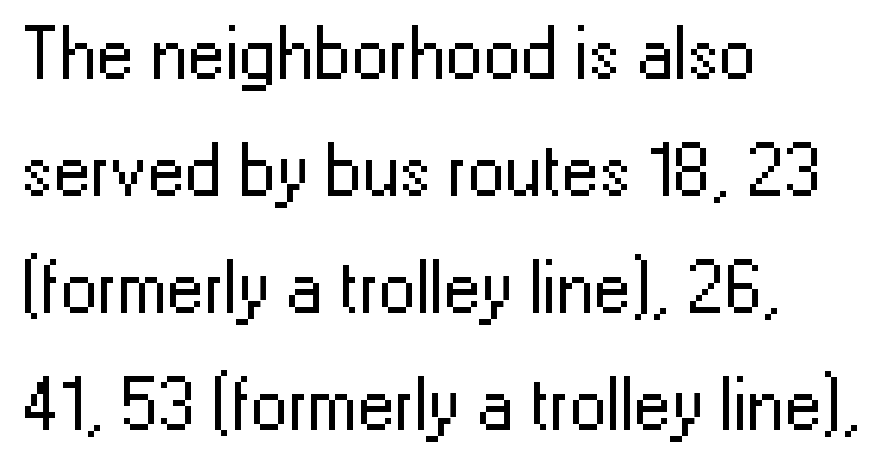
The image shows 75 px regular-weight sans-serif type, upright; set left-aligned, normal line spacing (1.56x), normal letter spacing, not underlined; low stroke contrast and a medium x-height.
